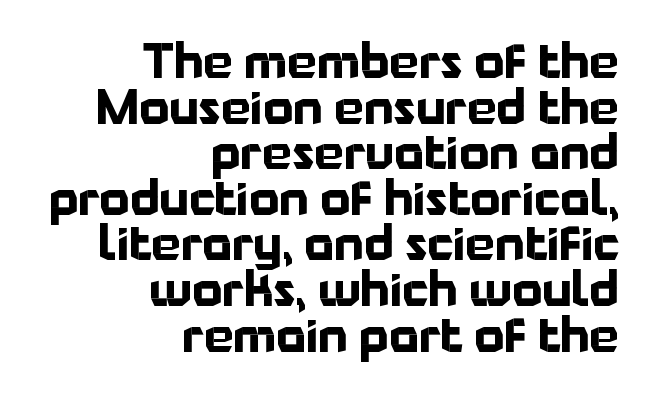
Q: Is the text bold? A: Yes.
Q: Is the text italic (slanted)? A: No, it is upright.
Q: Is the typeface a serif or a sans-serif typeface? A: Sans-serif.
Q: Is the text underlined? A: No.
Q: How is the paragraph aligned? A: Right-aligned.
Q: Is the spacing between letters normal or unusually wide? A: Normal.
Q: Is the spacing between lines tight, normal or loose? A: Tight.
Q: Width (condensed, normal, or wide)? A: Normal.
Q: Stroke contrast? A: Low.
Q: x-height? A: Medium.
Q: Monospaced? A: No.
